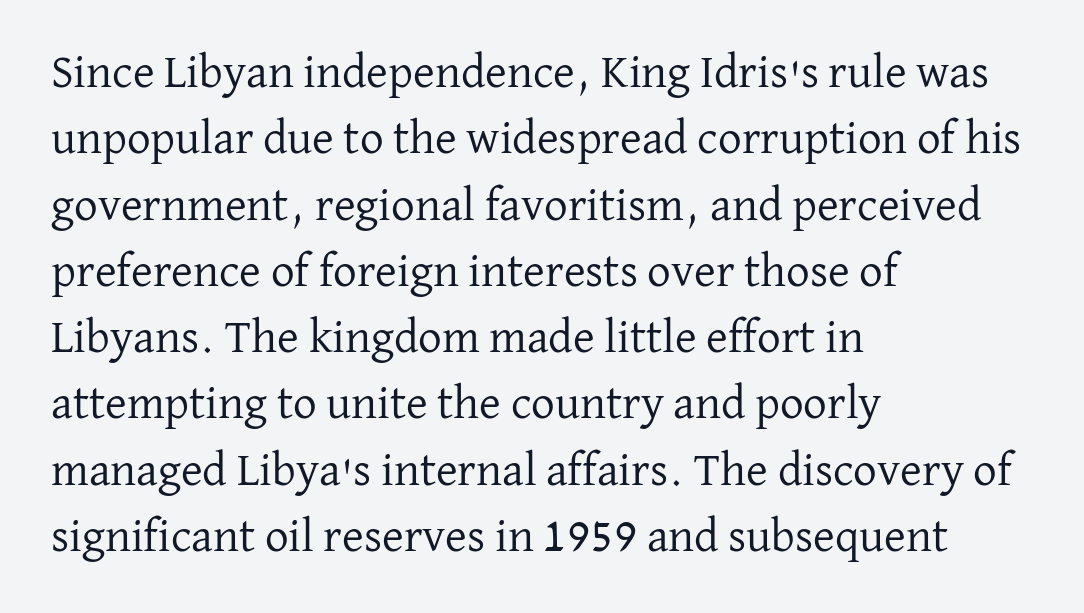
{"serif": "yes", "italic": "no", "bold": "no", "weight": "regular", "width": "normal", "stroke_contrast": "low", "x_height": "medium", "monospaced": "no", "underline": "no", "align": "left", "line_spacing": "normal", "line_spacing_ratio": 1.41, "letter_spacing": "normal", "letter_spacing_em": 0.0, "glyph_px": 47}
